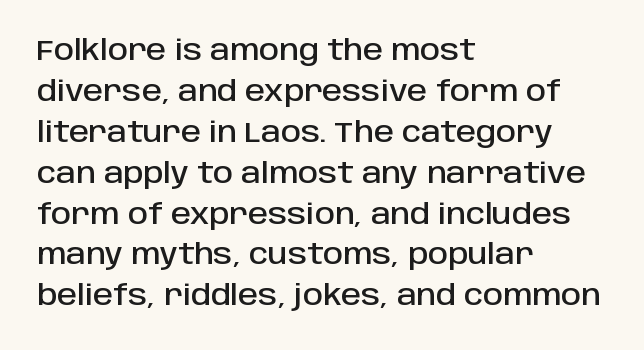
{"serif": "no", "italic": "no", "width": "normal", "stroke_contrast": "low", "x_height": "large", "monospaced": "no", "underline": "no", "align": "left", "line_spacing": "normal", "line_spacing_ratio": 1.46, "letter_spacing": "normal", "letter_spacing_em": 0.0, "glyph_px": 28}
